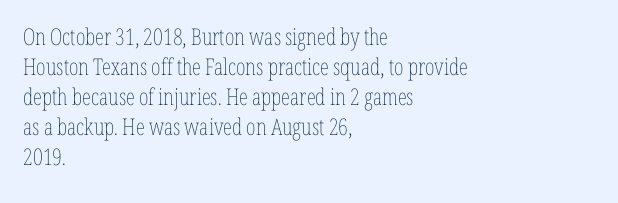
The lines are quadded left. The font sits on the lighter half of the weight spectrum, regular included. Tracking here is standard; glyphs follow each other at the usual distance. Italic? Not at all — the glyphs are vertical. Rule under the text: the space is simply empty.
